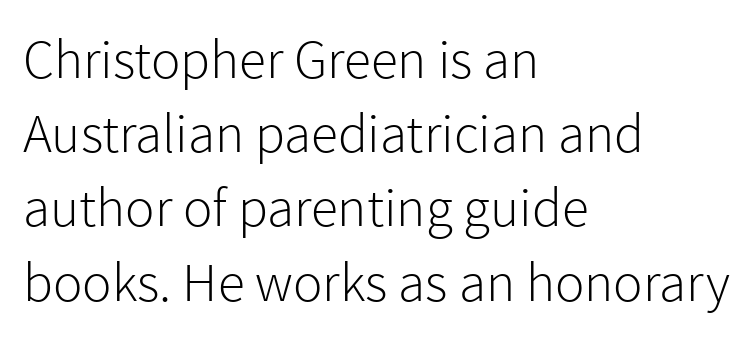
Tall strokes in this sample are plumb rather than angled. Interline gaps are of average width in this sample. Clear beneath every line of the passage. Unbolded letterforms with no extra heft. Nobody touched the tracking dial on this one. Is this a fixed-width face? No — the glyphs have proportional, varying widths.
